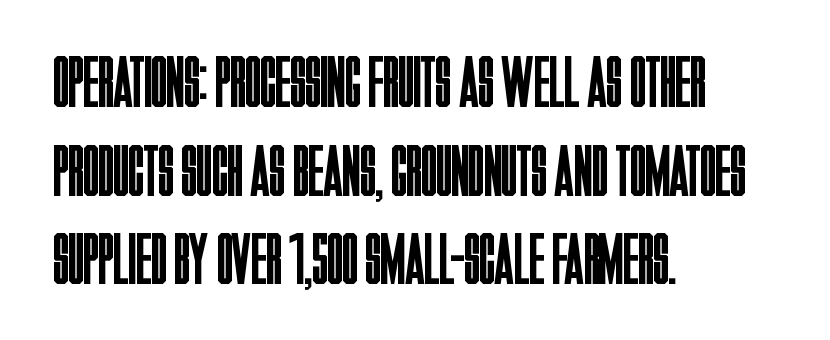
These lines are set flush left with a ragged right edge. The rendering keeps characters at their native spacing. The passage shown is typeset with a sans-serif family. Lines of text with bare space underneath.
